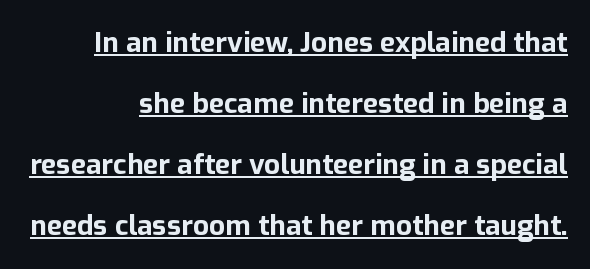
The image shows 28 px bold sans-serif type, upright; set right-aligned, loose line spacing (2.18x), normal letter spacing, underlined; low stroke contrast and a medium x-height.
